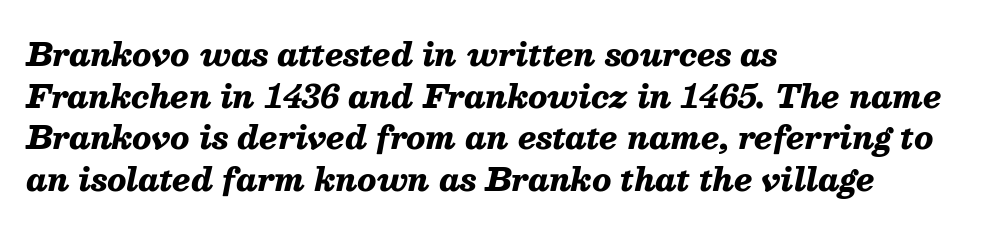
Observe the ordinary spacing: letters are neighbours, not strangers. Teacher's note: observe the even left margin — that is flush-left alignment. Rendered with sloped, italic letterforms. The glyphs have the mass of a bold cut. The space beneath each line is pristine and unruled. One glance says typical: line gaps are just what's usual.
